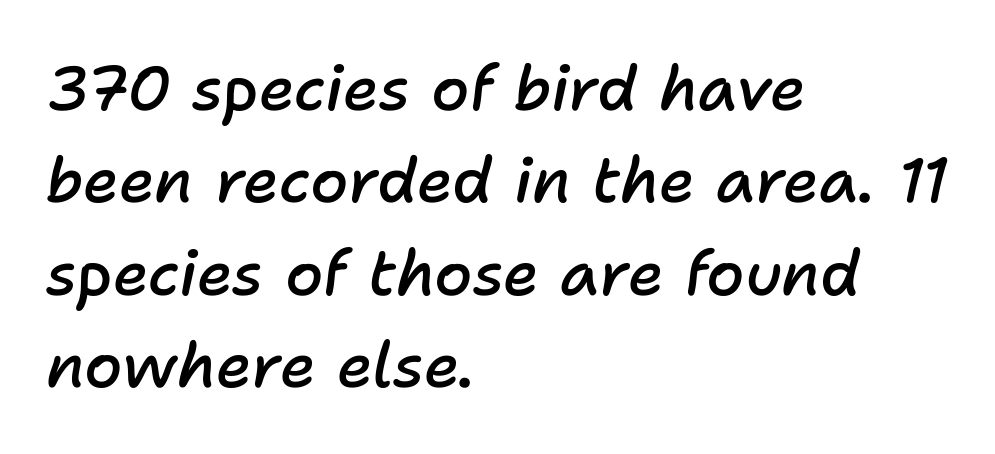
Q: Is the text bold? A: Semi-bold.
Q: Is the text italic (slanted)? A: Yes, it leans right by about 11 degrees.
Q: Is the text underlined? A: No.
Q: How is the paragraph aligned? A: Left-aligned.
Q: Is the spacing between letters normal or unusually wide? A: Normal.
Q: Is the spacing between lines tight, normal or loose? A: Normal.
Q: Width (condensed, normal, or wide)? A: Normal.
Q: Stroke contrast? A: Low.
Q: x-height? A: Medium.
Q: Monospaced? A: No.
